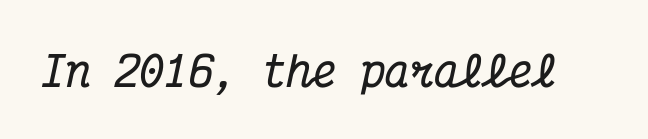
The image shows 41 px bold, condensed serif type, italic (leaning right), monospaced; set normal letter spacing, not underlined; medium stroke contrast and a medium x-height.
